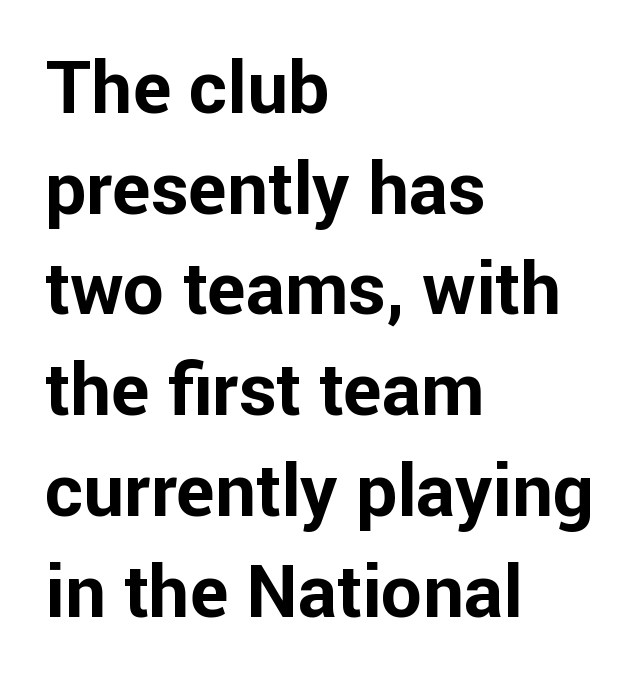
Q: Is the text bold? A: Yes.
Q: Is the text italic (slanted)? A: No, it is upright.
Q: Is the typeface a serif or a sans-serif typeface? A: Sans-serif.
Q: Is the text underlined? A: No.
Q: How is the paragraph aligned? A: Left-aligned.
Q: Is the spacing between letters normal or unusually wide? A: Normal.
Q: Is the spacing between lines tight, normal or loose? A: Normal.
Q: Width (condensed, normal, or wide)? A: Normal.
Q: Stroke contrast? A: Low.
Q: x-height? A: Medium.
Q: Monospaced? A: No.
